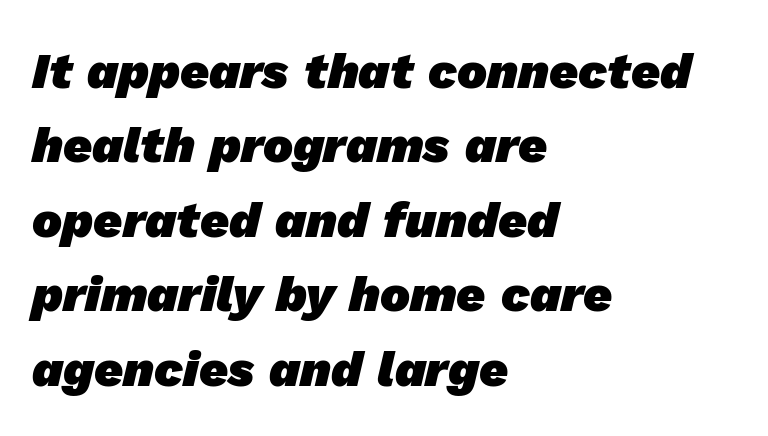
{"serif": "no", "bold": "yes", "weight": "heavy", "width": "normal", "stroke_contrast": "low", "x_height": "medium", "monospaced": "no", "underline": "no", "align": "left", "line_spacing": "normal", "line_spacing_ratio": 1.49, "letter_spacing": "normal", "letter_spacing_em": 0.0, "glyph_px": 50}
